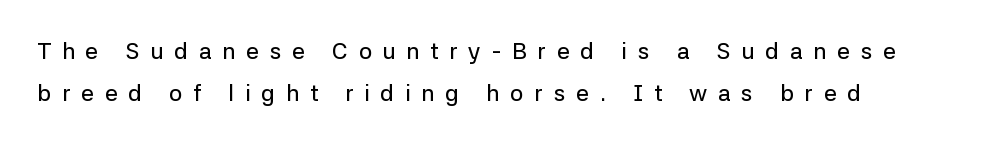
Typeset ragged right — the left edge is the straight one. Ascenders rise straight up at ninety degrees. The letters are spread apart with noticeably loose tracking. The area under the type is left untouched.
